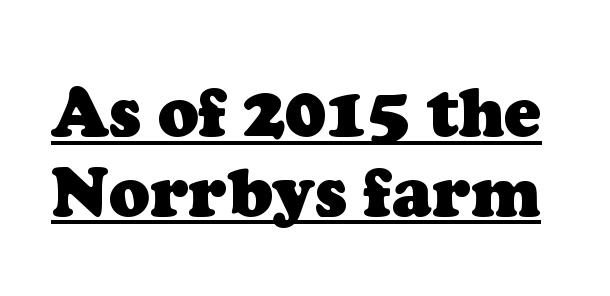
Every letter is thick-stroked: bold, no question. Think of a printed novel: that variable character pitch is what you see here. Is the letter spacing exaggerated? No — it looks like the ordinary default. The letters carry serifs — small finishing strokes at the ends of their stems.
